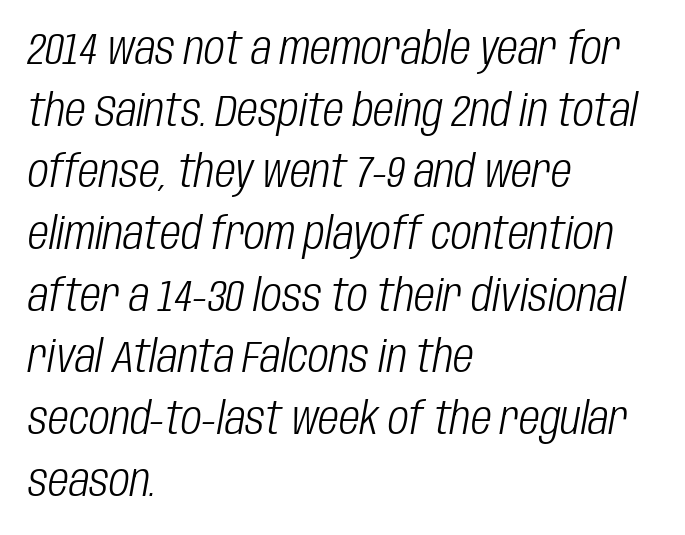
Q: Is the text bold? A: No.
Q: Is the text italic (slanted)? A: Yes, it leans right by about 10 degrees.
Q: Is the text underlined? A: No.
Q: How is the paragraph aligned? A: Left-aligned.
Q: Is the spacing between letters normal or unusually wide? A: Normal.
Q: Is the spacing between lines tight, normal or loose? A: Normal.
Q: Width (condensed, normal, or wide)? A: Condensed.
Q: Stroke contrast? A: Low.
Q: x-height? A: Large.
Q: Monospaced? A: No.
